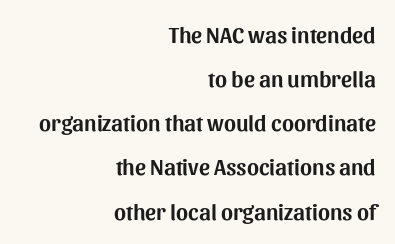
{"italic": "no", "underline": "no", "align": "right", "line_spacing": "loose", "line_spacing_ratio": 1.92, "letter_spacing": "normal", "letter_spacing_em": 0.0, "glyph_px": 23}
